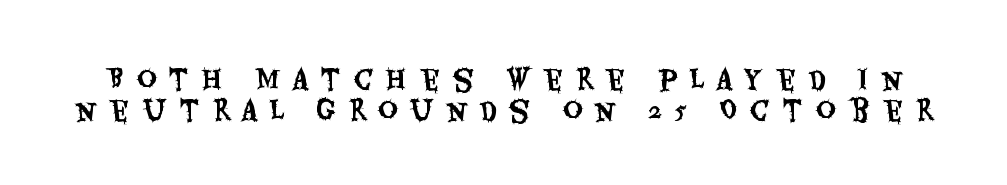
{"italic": "no", "underline": "no", "line_spacing": "tight", "line_spacing_ratio": 1.14, "letter_spacing": "wide", "letter_spacing_em": 0.47, "glyph_px": 27}
